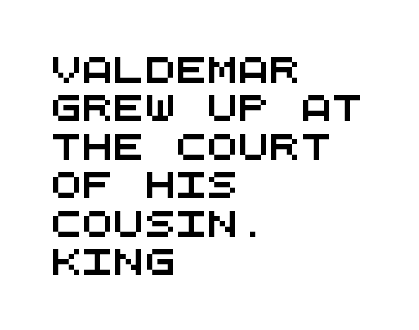
This rendering uses left alignment, leaving the right contour irregular. The zone under the glyphs is completely vacant. This block has exactly the height ordinary leading produces. You could call the tracking neutral — neither tight nor loose.
